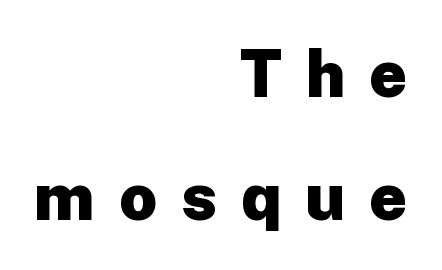
The image shows 66 px heavy sans-serif type, upright; set right-aligned, line spacing 1.87x, unusually wide letter spacing (+0.36 em), not underlined; low stroke contrast and a medium x-height.
